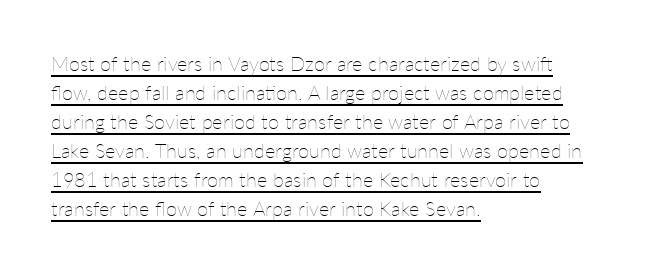
{"italic": "no", "bold": "no", "underline": "yes", "align": "left", "line_spacing": "normal", "line_spacing_ratio": 1.45, "letter_spacing": "normal", "letter_spacing_em": 0.0, "glyph_px": 20}
